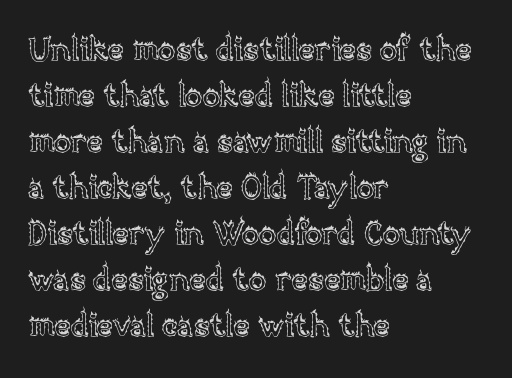
The baseline area is clear. This sample keeps an unexceptional amount of space between lines. These lines keep a tight, regular rhythm from letter to letter. A typesetter would call this proportional, since set widths differ per character. Layout note: lines flush left. The letters stand straight up with perfectly vertical stems.
